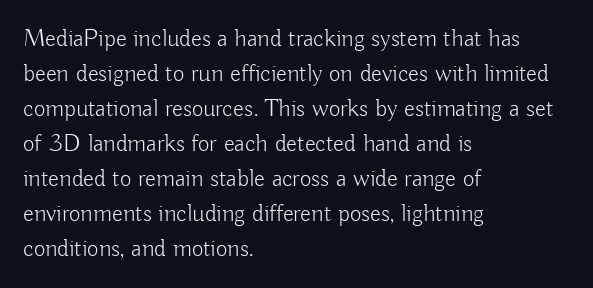
Nobody drew a line under any word here. The passage is arranged the way most books set body copy — flush left. Is the stroke heavy? The answer is a plain regular-or-lighter. Nobody touched the tracking dial on this one. A roman cut, with each character standing at attention. The space between consecutive lines is moderate.
